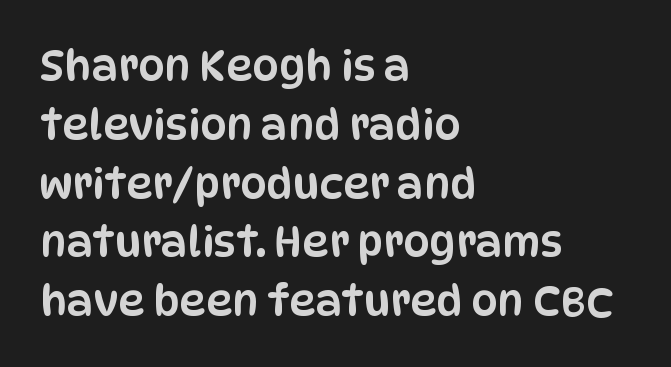
{"serif": "no", "italic": "no", "width": "condensed", "stroke_contrast": "low", "x_height": "large", "monospaced": "no", "underline": "no", "align": "left", "line_spacing": "normal", "line_spacing_ratio": 1.4, "letter_spacing": "normal", "letter_spacing_em": 0.0, "glyph_px": 42}
